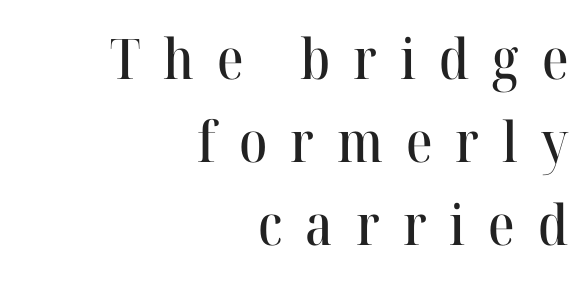
Upright lettering throughout. The glyphs are unaccompanied by any horizontal stroke below them. The rendering anchors every line to the right-hand side. Line spacing here is normal.
